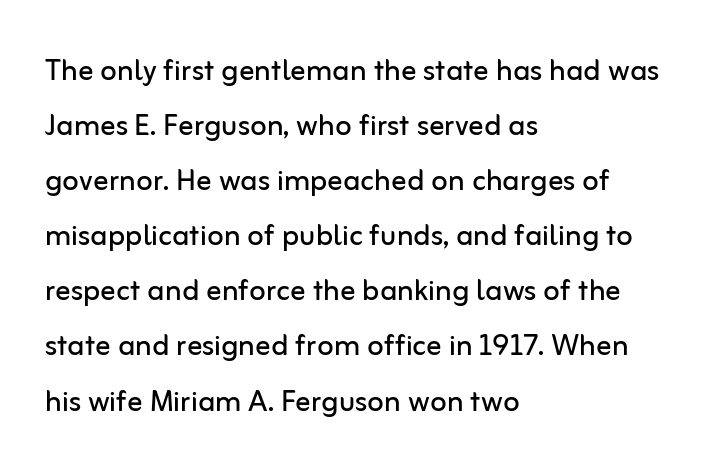
The image shows 38 px regular-weight sans-serif type, upright; set left-aligned, normal line spacing (1.45x), normal letter spacing, not underlined; low stroke contrast and a medium x-height.
